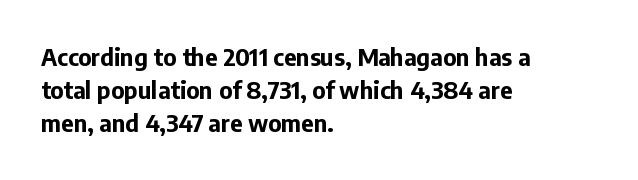
The image shows 24 px bold type, upright; set left-aligned, normal line spacing (1.38x), normal letter spacing, not underlined.
